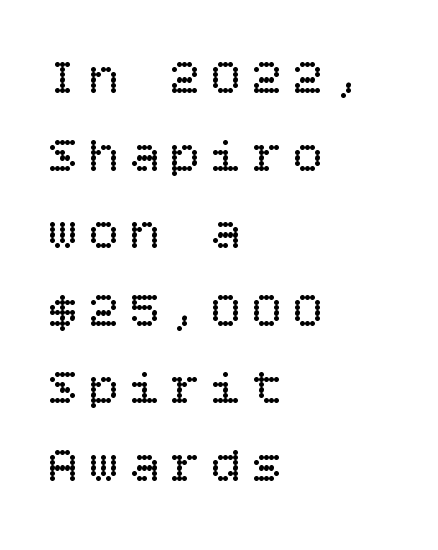
Quick note: underline off. Unlike italic type, these characters show no tilt at all. These lines are set flush left with a ragged right edge. This sample keeps an unexceptional amount of space between lines.
